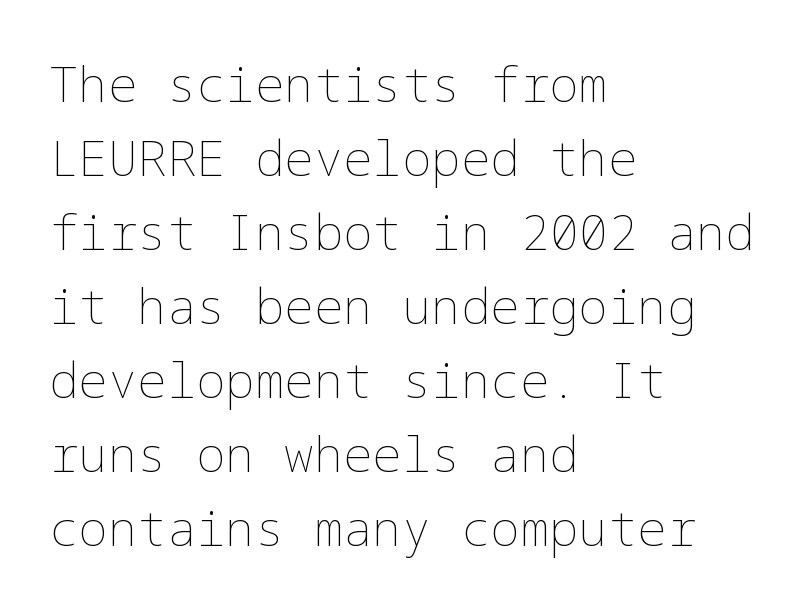
Q: Is the text bold? A: No.
Q: Is the text italic (slanted)? A: No, it is upright.
Q: Is the text underlined? A: No.
Q: How is the paragraph aligned? A: Left-aligned.
Q: Is the spacing between letters normal or unusually wide? A: Normal.
Q: Is the spacing between lines tight, normal or loose? A: Normal.
Q: Width (condensed, normal, or wide)? A: Normal.
Q: Stroke contrast? A: Low.
Q: x-height? A: Medium.
